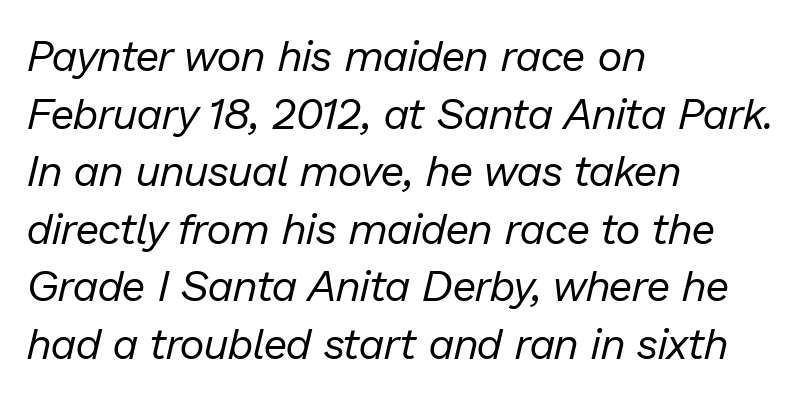
The image shows 43 px regular-weight type, italic (leaning right); set left-aligned, normal line spacing (1.34x), normal letter spacing, not underlined; low stroke contrast and a medium x-height.
